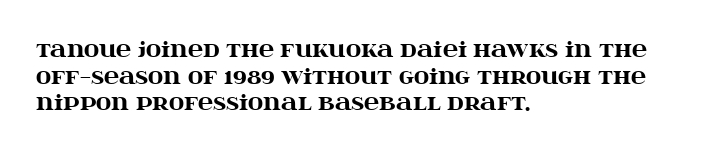
The image shows 21 px bold type, upright; set left-aligned, normal line spacing (1.27x), normal letter spacing, not underlined.
